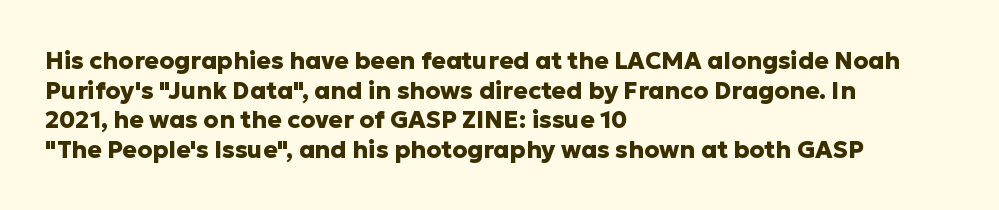
{"italic": "no", "bold": "yes", "underline": "no", "align": "left", "line_spacing_ratio": 1.23, "letter_spacing": "normal", "letter_spacing_em": 0.0, "glyph_px": 24}
